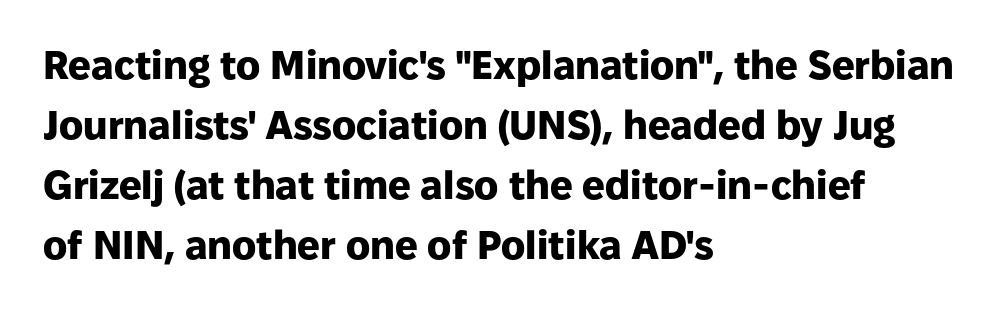
The image shows 40 px heavy sans-serif type, upright; set left-aligned, normal line spacing (1.5x), normal letter spacing, not underlined; low stroke contrast and a medium x-height.
